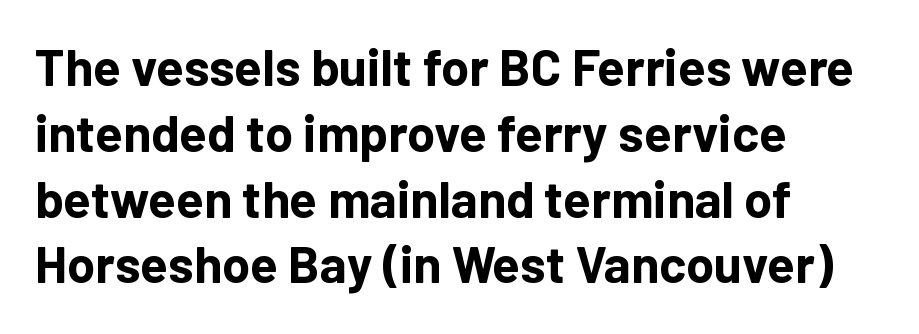
Spacing verdict: proportional, widths tailored to each character. Short and long lines alike share a common starting point at left. Bold? Absolutely — the strokes are thick and heavy. The letters stand straight up with perfectly vertical stems.
